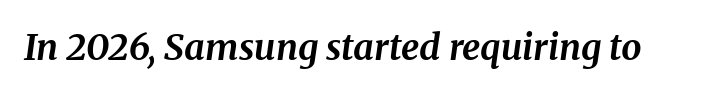
Underlining? Definitely not there. This sample has the flowing, uneven cadence of proportional lettering. Each glyph is drawn with heavy, bold strokes. The font's italic variant was chosen for this text. Letterform terminals end in serifs throughout the passage. Look at the tracking — it's just the regular setting, nothing added.
